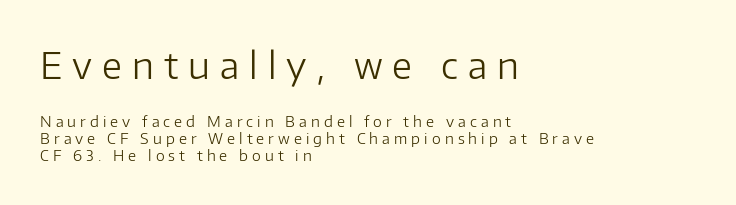
The characters are drawn with everyday or finer stroke widths. The designer dialed line spacing down below the default. The typography opts for an upright posture over an oblique one. Each line starts at the same left margin while the right side varies. This sample uses a sans-serif face.
